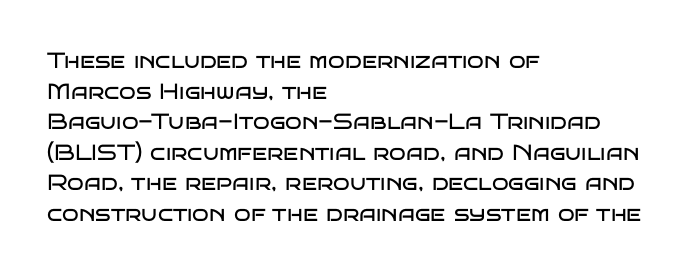
Here the glyphs are tracked normally, forming tight word shapes. This sample keeps an unexceptional amount of space between lines. Every character sits straight up, as roman type does. Each stroke keeps to a modest, everyday thickness or less. This rendering uses left alignment, leaving the right contour irregular. Descenders are the only things crossing below the line.
